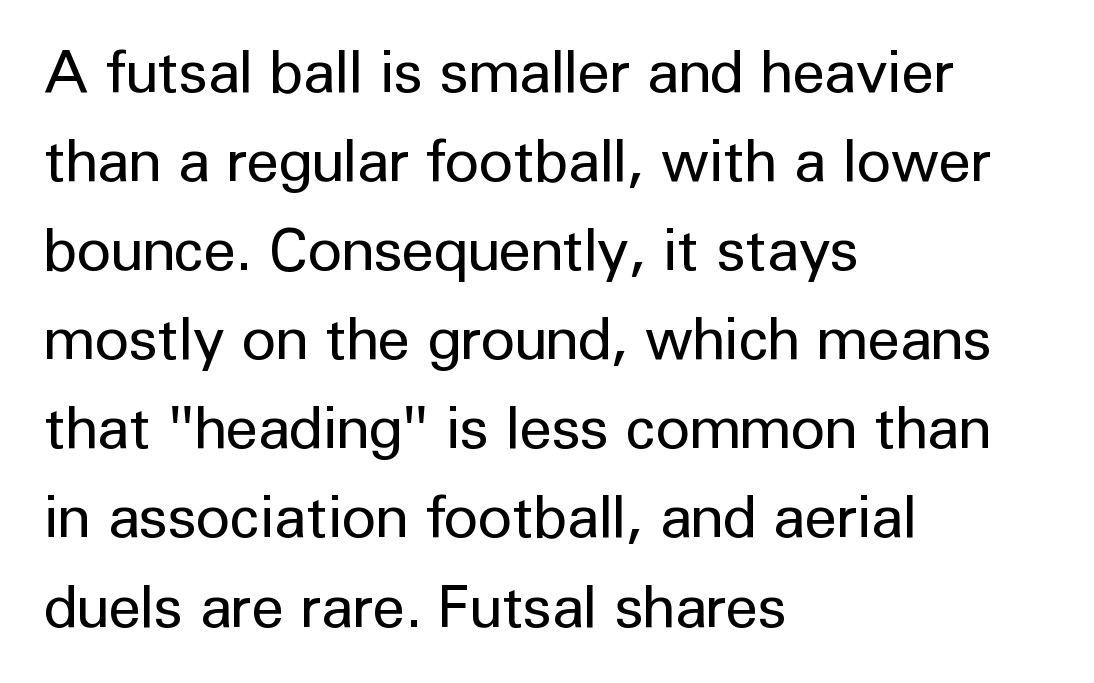
{"serif": "no", "italic": "no", "bold": "no", "weight": "regular", "width": "normal", "stroke_contrast": "low", "x_height": "medium", "monospaced": "no", "underline": "no", "align": "left", "line_spacing": "normal", "line_spacing_ratio": 1.51, "letter_spacing": "normal", "letter_spacing_em": 0.0, "glyph_px": 59}
